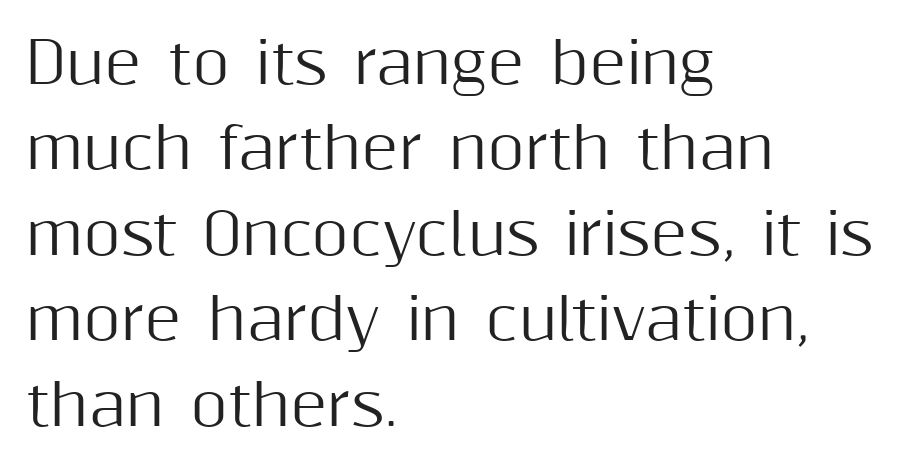
Posture: upright roman. This rendering features lettering with no underline. Short and long lines alike share a common starting point at left. The line-height multiplier appears to be the usual default.
